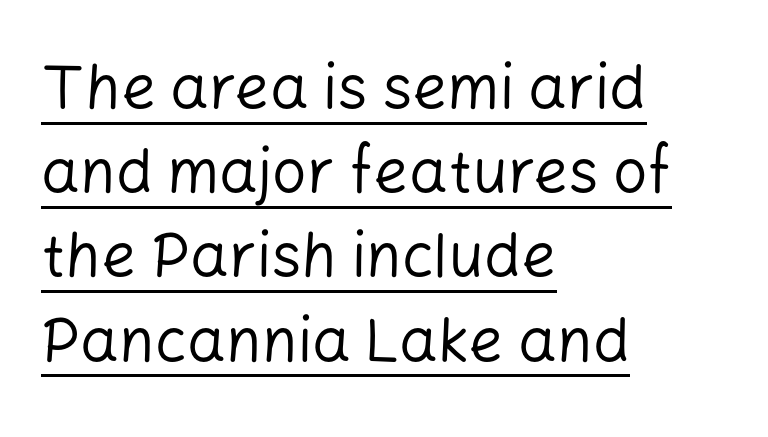
Rendered with straight, roman letterforms. The rag falls on the right side of this text block. Summary of vertical rhythm: regular, with standard interline spacing. Emphasis is given by a line drawn under the lettering.
